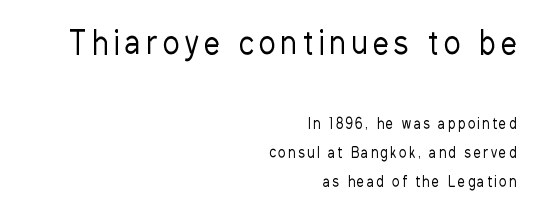
{"serif": "no", "italic": "no", "bold": "no", "weight": "regular", "width": "condensed", "stroke_contrast": "low", "x_height": "medium", "monospaced": "no", "underline": "no", "align": "right", "line_spacing": "loose", "line_spacing_ratio": 2.09, "larger_block": "first", "size_ratio": 2.21, "glyph_px": 31}
